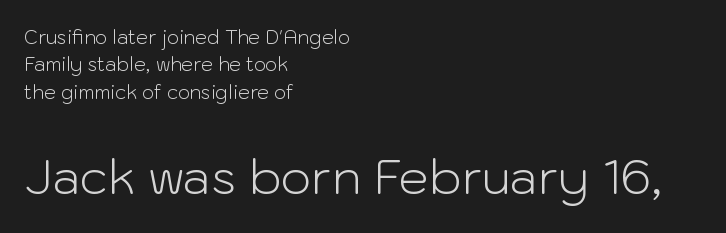
Q: Is the text bold? A: No.
Q: Is the text italic (slanted)? A: No, it is upright.
Q: Is the typeface a serif or a sans-serif typeface? A: Sans-serif.
Q: Is the text underlined? A: No.
Q: How is the paragraph aligned? A: Left-aligned.
Q: Is the spacing between letters normal or unusually wide? A: Normal.
Q: Is the spacing between lines tight, normal or loose? A: Normal.
Q: Which block of text is set in a larger size, the first (top) or the second (bottom)? A: The second (bottom) one.
Q: Width (condensed, normal, or wide)? A: Normal.
Q: Stroke contrast? A: Low.
Q: x-height? A: Medium.
Q: Monospaced? A: No.
